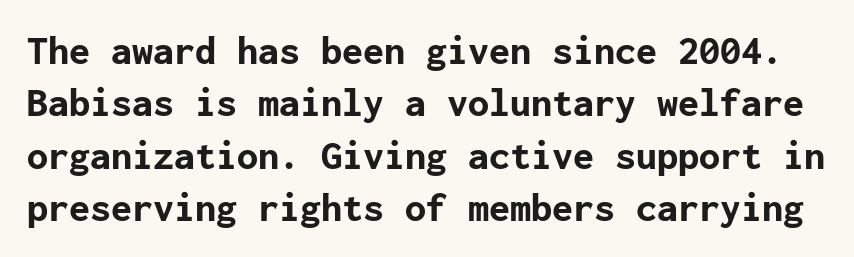
It's the straight-up-and-down kind of type. Check under the words: just untouched page. Classification — sans serif. Does the weight exceed regular? Yes, all the way to bold. This block has exactly the height ordinary leading produces.
